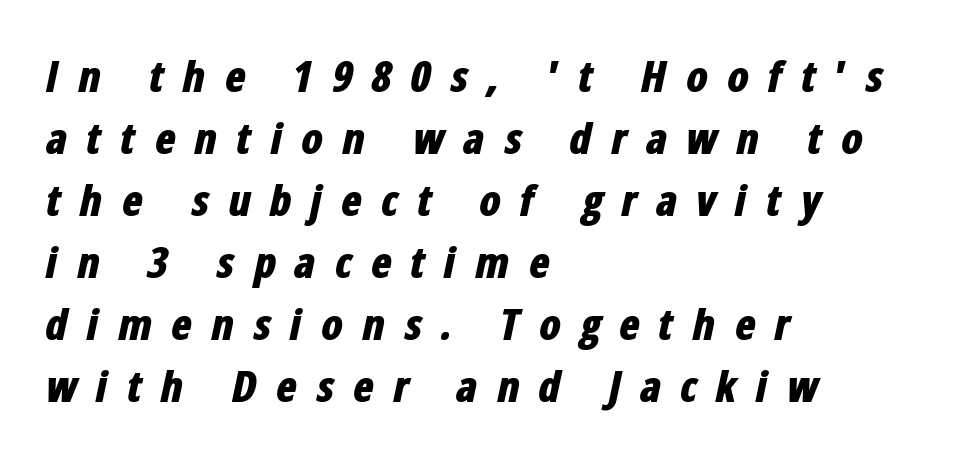
The image shows 43 px bold, condensed type, italic (leaning right); set left-aligned, normal line spacing (1.44x), unusually wide letter spacing (+0.43 em), not underlined; low stroke contrast and a medium x-height.
